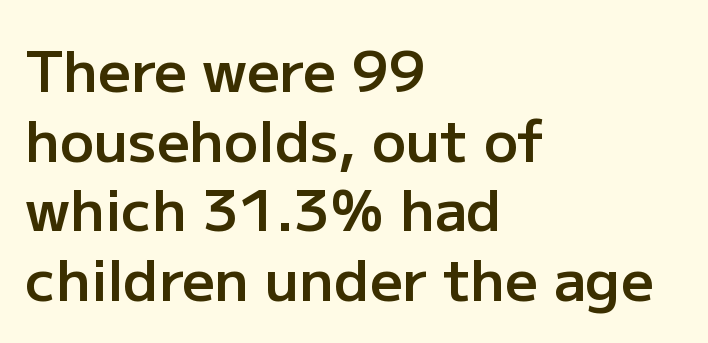
The image shows 57 px semibold sans-serif type, upright; set left-aligned, line spacing 1.22x, normal letter spacing, not underlined; low stroke contrast and a medium x-height.
